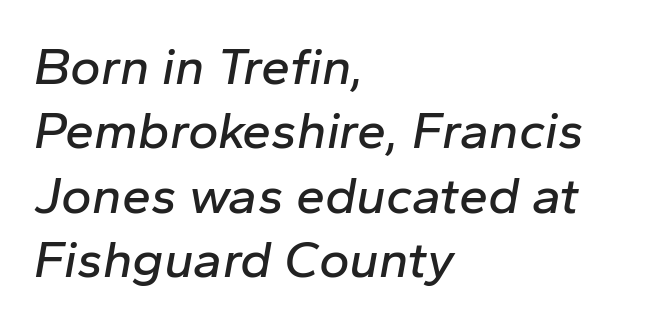
Q: Is the text italic (slanted)? A: Yes, it leans right by about 10 degrees.
Q: Is the text underlined? A: No.
Q: How is the paragraph aligned? A: Left-aligned.
Q: Is the spacing between letters normal or unusually wide? A: Normal.
Q: Width (condensed, normal, or wide)? A: Normal.
Q: Stroke contrast? A: Low.
Q: x-height? A: Medium.
Q: Monospaced? A: No.
